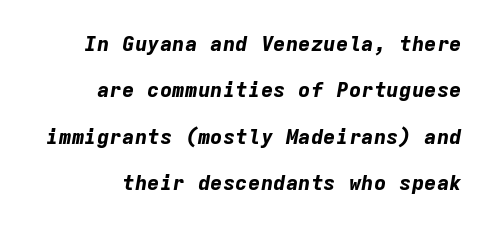
Q: Is the text bold? A: Yes.
Q: Is the text italic (slanted)? A: Yes, it leans right by about 9 degrees.
Q: Is the text underlined? A: No.
Q: How is the paragraph aligned? A: Right-aligned.
Q: Is the spacing between letters normal or unusually wide? A: Normal.
Q: Is the spacing between lines tight, normal or loose? A: Loose.
